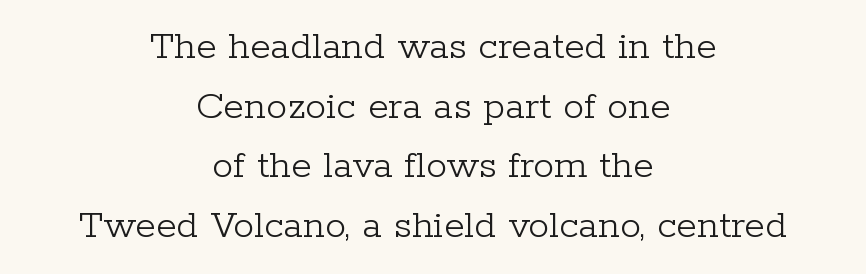
{"serif": "yes", "italic": "no", "bold": "no", "weight": "light", "width": "normal", "stroke_contrast": "low", "x_height": "medium", "monospaced": "no", "underline": "no", "align": "center", "line_spacing": "normal", "line_spacing_ratio": 1.42, "letter_spacing": "normal", "letter_spacing_em": 0.0, "glyph_px": 42}
